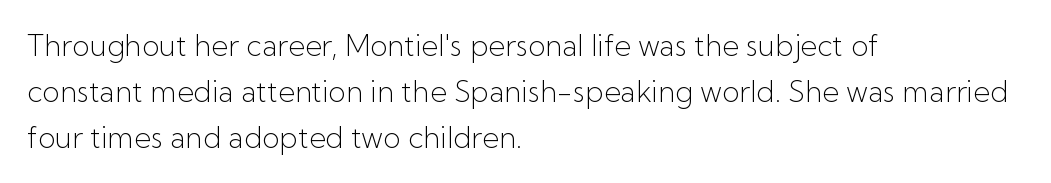
Q: Is the text bold? A: No.
Q: Is the text italic (slanted)? A: No, it is upright.
Q: Is the typeface a serif or a sans-serif typeface? A: Sans-serif.
Q: Is the text underlined? A: No.
Q: How is the paragraph aligned? A: Left-aligned.
Q: Is the spacing between letters normal or unusually wide? A: Normal.
Q: Is the spacing between lines tight, normal or loose? A: Normal.
Q: Width (condensed, normal, or wide)? A: Normal.
Q: Stroke contrast? A: Low.
Q: x-height? A: Medium.
Q: Monospaced? A: No.
